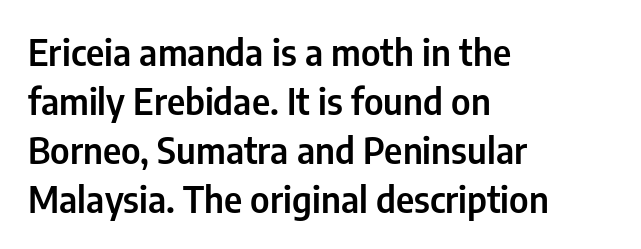
The image shows 36 px condensed sans-serif type, upright; set left-aligned, normal line spacing (1.36x), normal letter spacing, not underlined; low stroke contrast and a medium x-height.
